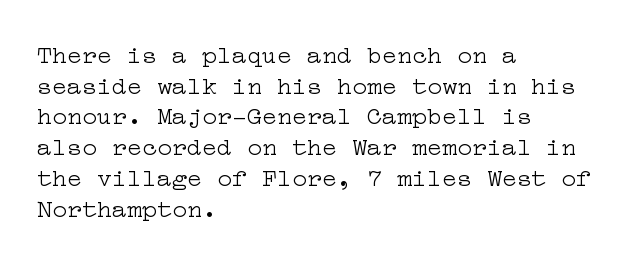
{"italic": "no", "bold": "no", "underline": "no", "align": "left", "line_spacing_ratio": 1.23, "letter_spacing": "normal", "letter_spacing_em": 0.0, "glyph_px": 25}
